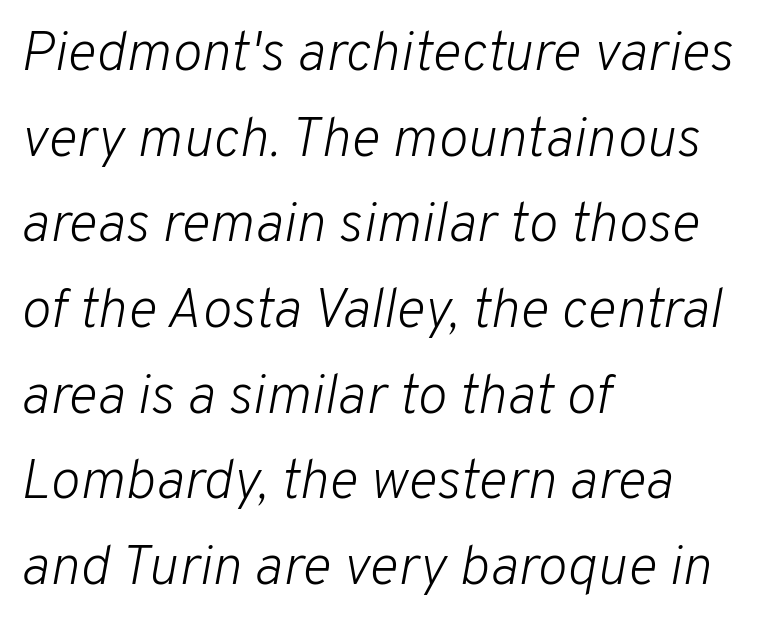
{"italic": "yes", "lean": "right", "slant_degrees": 10, "bold": "no", "weight": "light", "width": "normal", "stroke_contrast": "low", "x_height": "medium", "monospaced": "no", "underline": "no", "align": "left", "line_spacing": "normal", "line_spacing_ratio": 1.53, "letter_spacing": "normal", "letter_spacing_em": 0.0, "glyph_px": 56}
